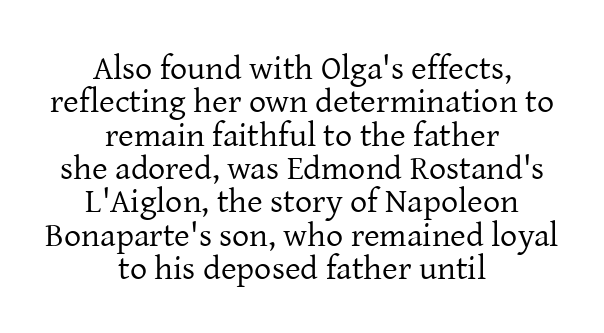
{"serif": "yes", "italic": "no", "bold": "no", "weight": "regular", "width": "normal", "stroke_contrast": "low", "x_height": "medium", "monospaced": "no", "underline": "no", "align": "center", "line_spacing": "tight", "line_spacing_ratio": 0.98, "letter_spacing": "normal", "letter_spacing_em": 0.0, "glyph_px": 34}
